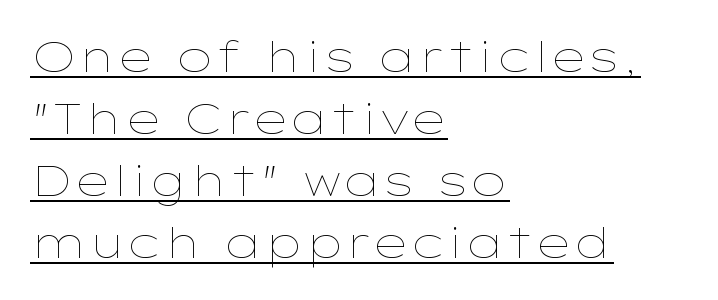
Whoever set this chose a conventional vertical rhythm. Posture: vertical. In CSS terms this would be text-align: left. The passage shown is not bold in any degree.
